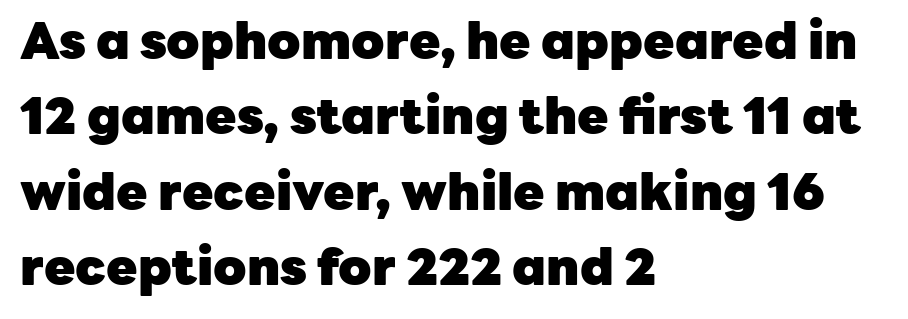
{"serif": "no", "italic": "no", "bold": "yes", "weight": "heavy", "width": "normal", "stroke_contrast": "low", "x_height": "medium", "monospaced": "no", "underline": "no", "align": "left", "line_spacing": "normal", "line_spacing_ratio": 1.48, "letter_spacing": "normal", "letter_spacing_em": 0.0, "glyph_px": 51}
